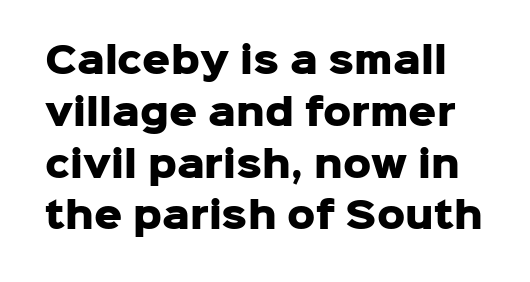
The image shows 35 px heavy sans-serif type, upright; set normal line spacing (1.48x), normal letter spacing, not underlined; low stroke contrast and a medium x-height.
